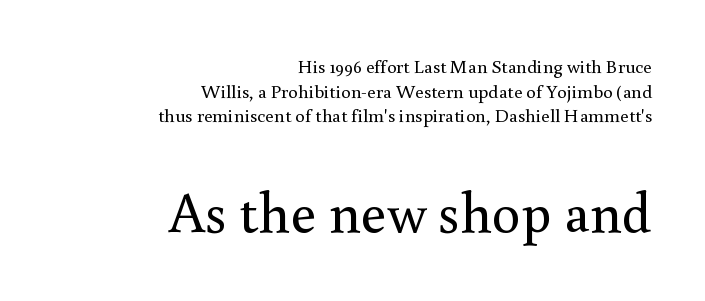
Q: Is the text bold? A: No.
Q: Is the text italic (slanted)? A: No, it is upright.
Q: Is the typeface a serif or a sans-serif typeface? A: Serif.
Q: Is the text underlined? A: No.
Q: How is the paragraph aligned? A: Right-aligned.
Q: Is the spacing between letters normal or unusually wide? A: Normal.
Q: Is the spacing between lines tight, normal or loose? A: Normal.
Q: Which block of text is set in a larger size, the first (top) or the second (bottom)? A: The second (bottom) one.
Q: Width (condensed, normal, or wide)? A: Normal.
Q: Stroke contrast? A: Medium.
Q: x-height? A: Small.
Q: Monospaced? A: No.
